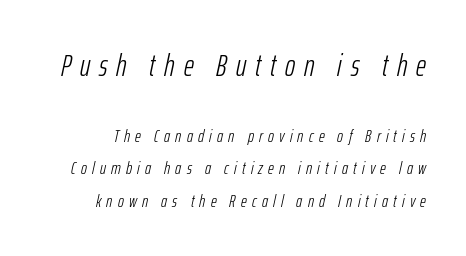
{"italic": "yes", "lean": "right", "slant_degrees": 12, "bold": "no", "weight": "light", "width": "condensed", "stroke_contrast": "low", "x_height": "medium", "monospaced": "no", "underline": "no", "line_spacing_ratio": 1.81, "letter_spacing": "wide", "letter_spacing_em": 0.29, "larger_block": "first", "size_ratio": 1.72, "glyph_px": 31}
